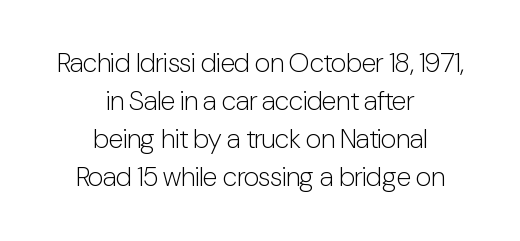
Descender tails drop into unmarked territory. The paragraph has two soft edges and a firm central axis. The font sits on the lighter half of the weight spectrum, regular included. Honestly, the letter spacing is just normal — you wouldn't notice it. Normally led — the rows are evenly, conventionally spaced.
